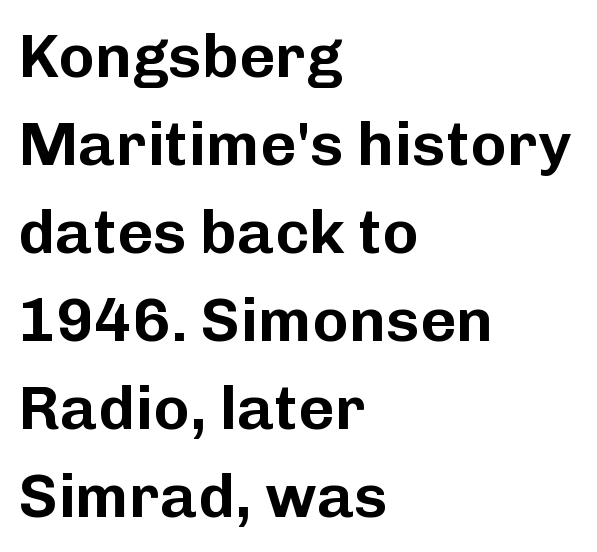
Q: Is the text italic (slanted)? A: No, it is upright.
Q: Is the typeface a serif or a sans-serif typeface? A: Sans-serif.
Q: Is the text underlined? A: No.
Q: How is the paragraph aligned? A: Left-aligned.
Q: Is the spacing between letters normal or unusually wide? A: Normal.
Q: Is the spacing between lines tight, normal or loose? A: Normal.
Q: Width (condensed, normal, or wide)? A: Normal.
Q: Stroke contrast? A: Low.
Q: x-height? A: Medium.
Q: Monospaced? A: No.
